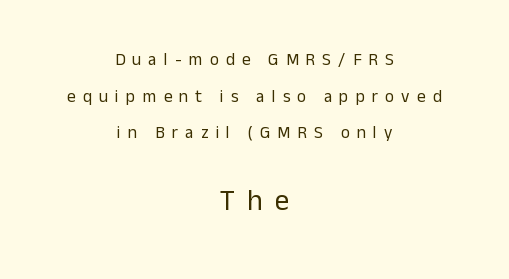
{"serif": "no", "italic": "no", "bold": "no", "weight": "regular", "width": "normal", "stroke_contrast": "low", "x_height": "medium", "monospaced": "no", "underline": "no", "align": "center", "line_spacing": "loose", "line_spacing_ratio": 2.15, "letter_spacing": "wide", "letter_spacing_em": 0.42, "larger_block": "second", "size_ratio": 1.71, "glyph_px": 29}
